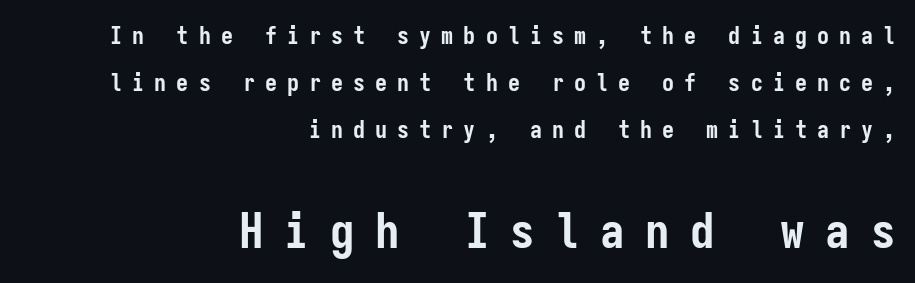
{"serif": "no", "italic": "no", "bold": "yes", "weight": "semibold", "width": "condensed", "stroke_contrast": "low", "x_height": "medium", "monospaced": "yes", "underline": "no", "align": "right", "line_spacing": "loose", "line_spacing_ratio": 1.96, "letter_spacing": "wide", "letter_spacing_em": 0.42, "larger_block": "second", "size_ratio": 2.04, "glyph_px": 49}
